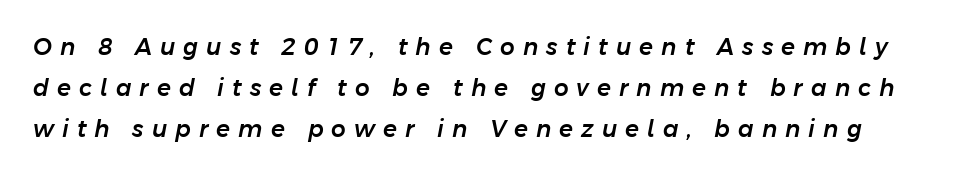
The image shows 23 px text type, italic (leaning right); set line spacing 1.79x, unusually wide letter spacing (+0.35 em), not underlined.
